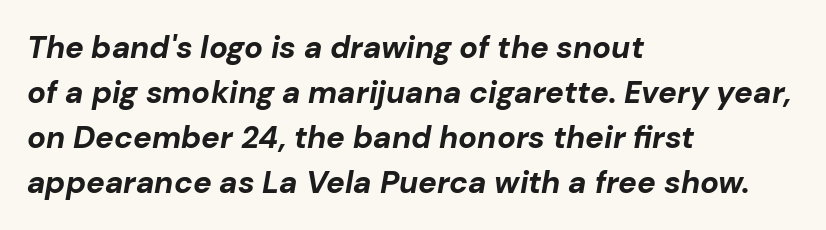
The image shows 31 px bold type, italic (leaning right); set left-aligned, normal line spacing (1.45x), normal letter spacing, not underlined; low stroke contrast and a medium x-height.
